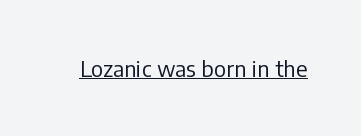
{"italic": "no", "bold": "no", "underline": "yes", "letter_spacing": "normal", "letter_spacing_em": 0.0, "glyph_px": 22}
